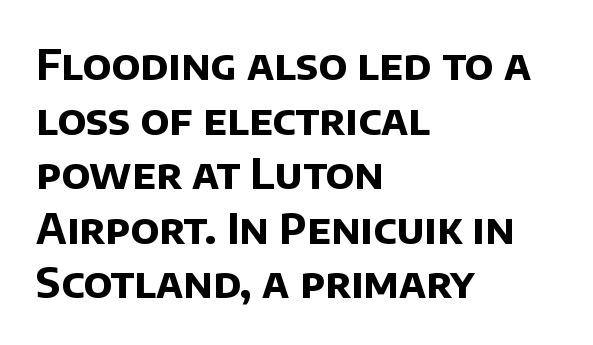
{"serif": "no", "bold": "yes", "weight": "bold", "width": "normal", "stroke_contrast": "low", "x_height": "large", "monospaced": "no", "underline": "no", "align": "left", "line_spacing": "normal", "line_spacing_ratio": 1.3, "letter_spacing": "normal", "letter_spacing_em": 0.0, "glyph_px": 42}
